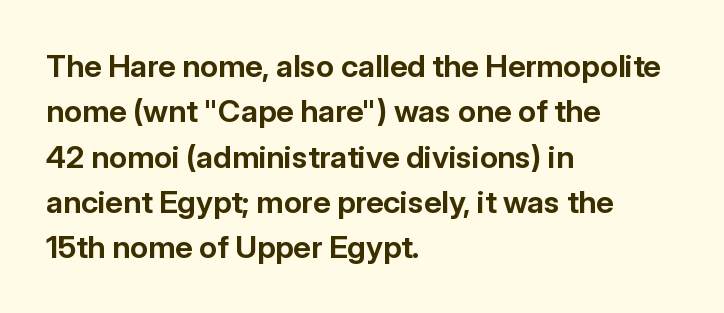
Q: Is the text bold? A: Yes.
Q: Is the text italic (slanted)? A: No, it is upright.
Q: Is the typeface a serif or a sans-serif typeface? A: Sans-serif.
Q: Is the text underlined? A: No.
Q: How is the paragraph aligned? A: Left-aligned.
Q: Is the spacing between letters normal or unusually wide? A: Normal.
Q: Is the spacing between lines tight, normal or loose? A: Normal.
Q: Width (condensed, normal, or wide)? A: Normal.
Q: Stroke contrast? A: Low.
Q: x-height? A: Medium.
Q: Monospaced? A: No.
